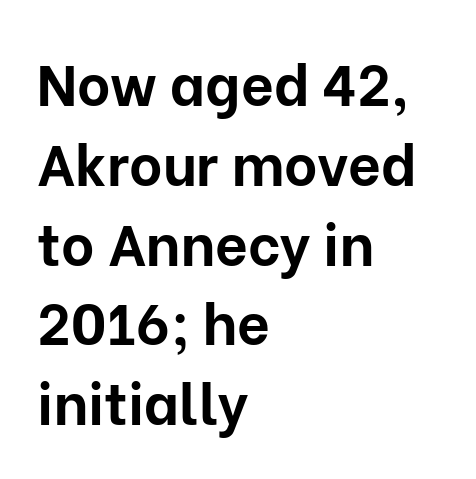
The image shows 57 px bold sans-serif type, upright; set left-aligned, normal line spacing (1.4x), normal letter spacing, not underlined; low stroke contrast and a medium x-height.
